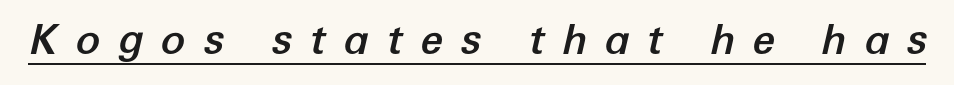
Q: Is the text italic (slanted)? A: Yes, it leans right by about 12 degrees.
Q: Is the text underlined? A: Yes.
Q: Is the spacing between letters normal or unusually wide? A: Unusually wide.
Q: Width (condensed, normal, or wide)? A: Normal.
Q: Stroke contrast? A: Low.
Q: x-height? A: Medium.
Q: Monospaced? A: No.
